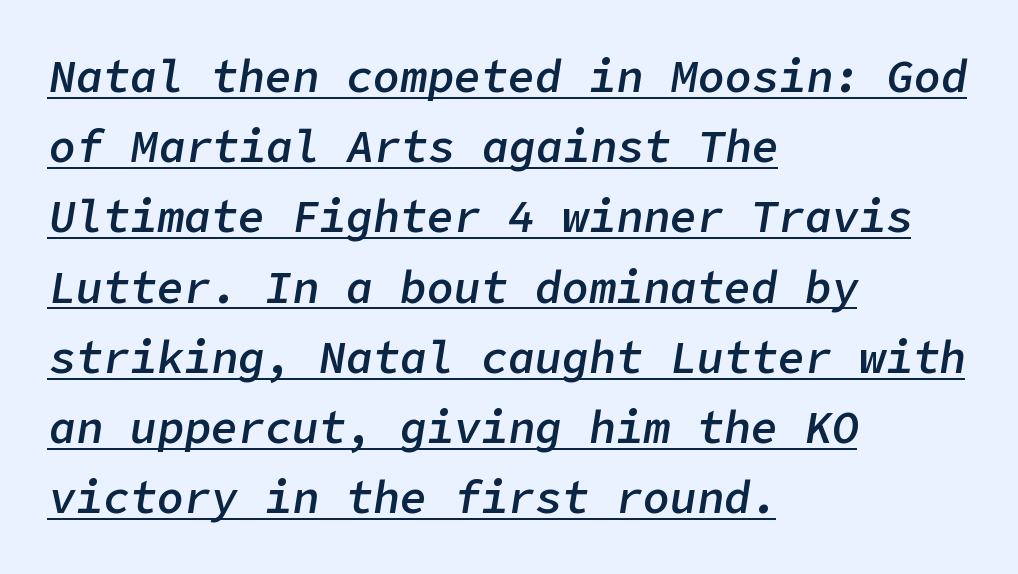
Whoever set this chose a conventional vertical rhythm. Line beginnings align vertically; line endings do not. Underlining? Definitely there. If you drew a line through each stem, it would be angled.
